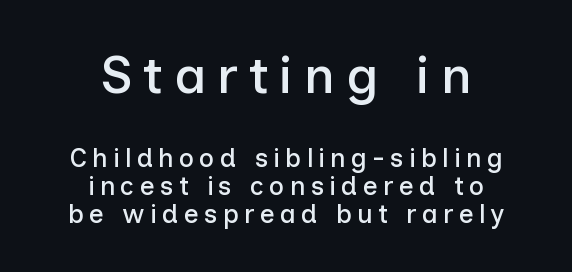
Q: Is the text italic (slanted)? A: No, it is upright.
Q: Is the typeface a serif or a sans-serif typeface? A: Sans-serif.
Q: Is the text underlined? A: No.
Q: How is the paragraph aligned? A: Centered.
Q: Is the spacing between letters normal or unusually wide? A: Unusually wide.
Q: Is the spacing between lines tight, normal or loose? A: Tight.
Q: Which block of text is set in a larger size, the first (top) or the second (bottom)? A: The first (top) one.
Q: Width (condensed, normal, or wide)? A: Normal.
Q: Stroke contrast? A: Low.
Q: x-height? A: Medium.
Q: Monospaced? A: No.
